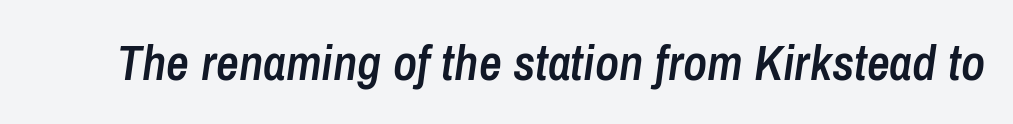
Is this a fixed-width face? No — the glyphs have proportional, varying widths. These words are printed semibold, heavier than regular yet not bold. Is the letter spacing exaggerated? No — it looks like the ordinary default. The passage shown leans; its letterforms are oblique. Glance below the letters and you will spot only blank space.
